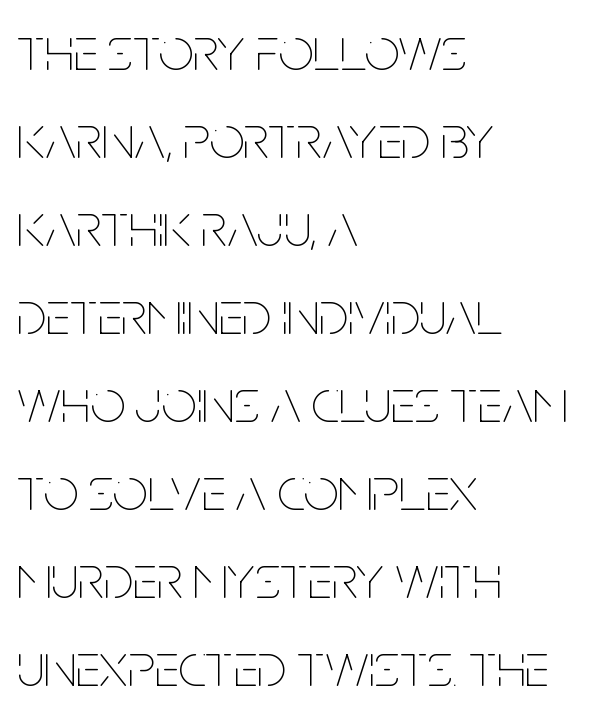
Inter-character spacing is left at the font's built-in metrics. This sample keeps an unexceptional amount of space between lines. The glyphs are unaccompanied by any horizontal stroke below them. Proportional: the letters do not fall into vertical columns. The weight tops out at a normal text grade. Where is the straight margin? On the left.
